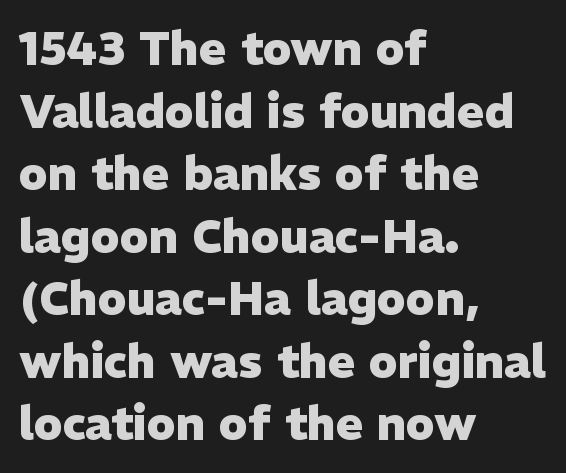
In terms of letterspacing, this is plain default setting. Students, this is bold: see how much ink each stroke carries. Descender tails drop into unmarked territory. This sample keeps an unexceptional amount of space between lines. In terms of letterform style, serifs are entirely absent. The passage is arranged the way most books set body copy — flush left.
